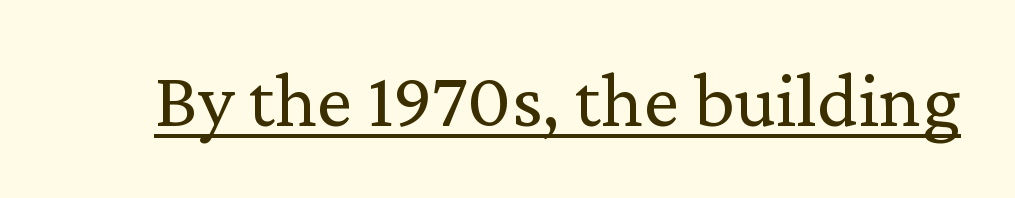
Vertical stems look standard width or narrower in stroke. The passage shown is typed in a proportional face where columns would drift. You could call the tracking neutral — neither tight nor loose. The type sits square on the baseline with zero lean.
